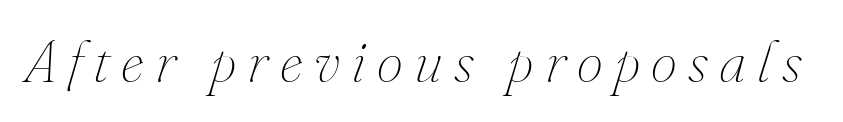
Q: Is the text bold? A: No.
Q: Is the text italic (slanted)? A: Yes, it leans right by about 16 degrees.
Q: Is the text underlined? A: No.
Q: Width (condensed, normal, or wide)? A: Normal.
Q: Stroke contrast? A: Medium.
Q: x-height? A: Small.
Q: Monospaced? A: No.
